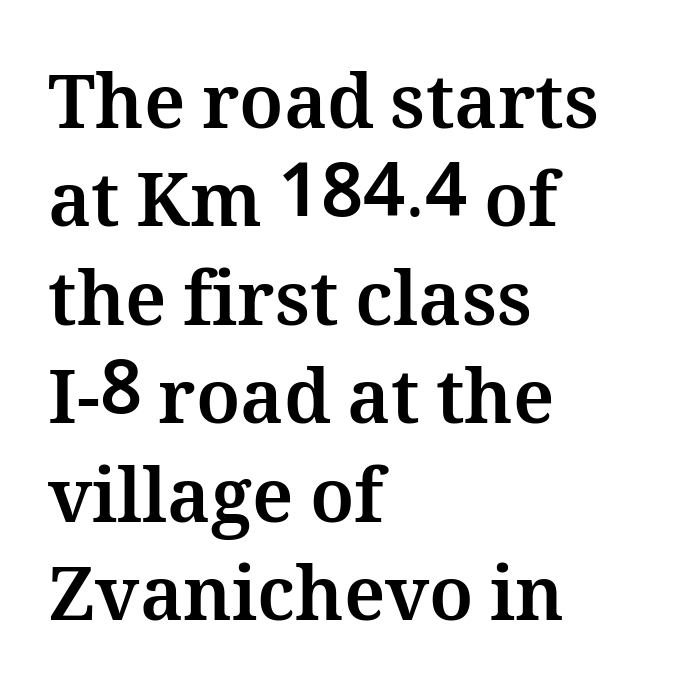
{"italic": "no", "bold": "yes", "weight": "bold", "width": "normal", "stroke_contrast": "medium", "x_height": "medium", "monospaced": "no", "underline": "no", "align": "left", "line_spacing": "normal", "line_spacing_ratio": 1.33, "letter_spacing": "normal", "letter_spacing_em": 0.0, "glyph_px": 74}
